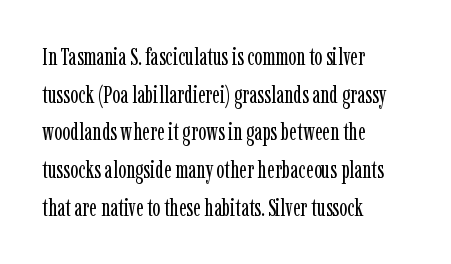
The image shows 24 px text type, upright; set left-aligned, normal line spacing (1.57x), normal letter spacing, not underlined.
